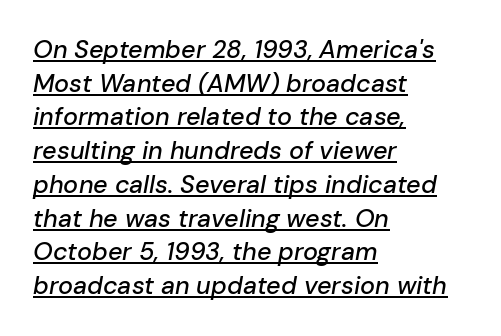
{"italic": "yes", "lean": "right", "slant_degrees": 10, "underline": "yes", "align": "left", "line_spacing": "normal", "line_spacing_ratio": 1.35, "letter_spacing": "normal", "letter_spacing_em": 0.0, "glyph_px": 25}
